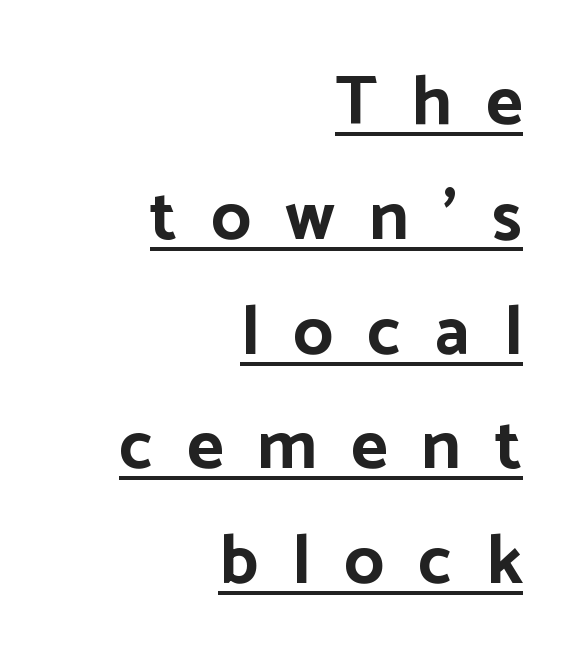
The image shows 70 px bold sans-serif type, upright; set right-aligned, normal line spacing (1.64x), unusually wide letter spacing (+0.49 em), underlined; low stroke contrast and a medium x-height.
